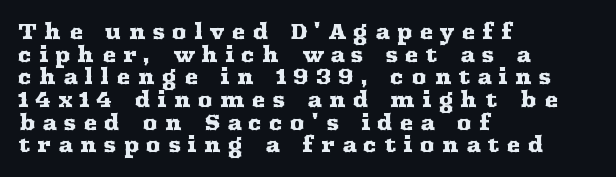
{"italic": "no", "underline": "no", "align": "left", "line_spacing": "tight", "line_spacing_ratio": 1.08, "letter_spacing": "wide", "letter_spacing_em": 0.33, "glyph_px": 21}
